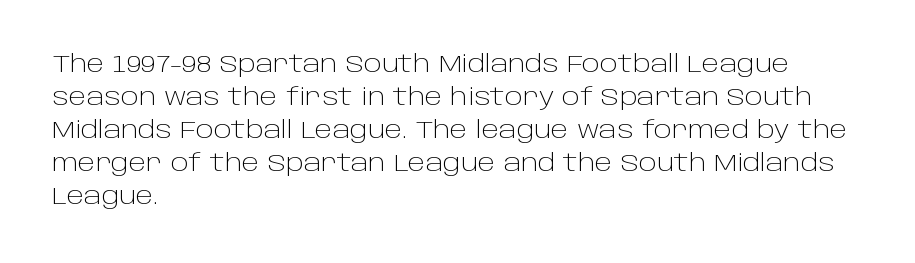
Q: Is the text bold? A: No.
Q: Is the text italic (slanted)? A: No, it is upright.
Q: Is the text underlined? A: No.
Q: How is the paragraph aligned? A: Left-aligned.
Q: Is the spacing between letters normal or unusually wide? A: Normal.
Q: Is the spacing between lines tight, normal or loose? A: Normal.
